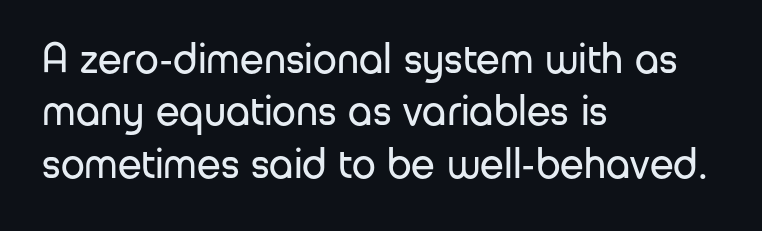
The image shows 43 px regular-weight sans-serif type, upright; set left-aligned, line spacing 1.22x, normal letter spacing, not underlined; low stroke contrast and a medium x-height.
